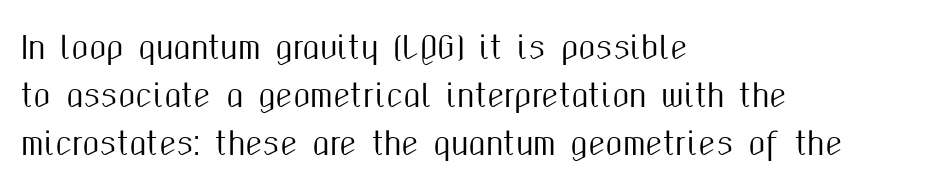
Q: Is the text italic (slanted)? A: No, it is upright.
Q: Is the typeface a serif or a sans-serif typeface? A: Sans-serif.
Q: Is the text underlined? A: No.
Q: How is the paragraph aligned? A: Left-aligned.
Q: Is the spacing between letters normal or unusually wide? A: Normal.
Q: Is the spacing between lines tight, normal or loose? A: Normal.
Q: Width (condensed, normal, or wide)? A: Condensed.
Q: Stroke contrast? A: Medium.
Q: x-height? A: Medium.
Q: Monospaced? A: No.
